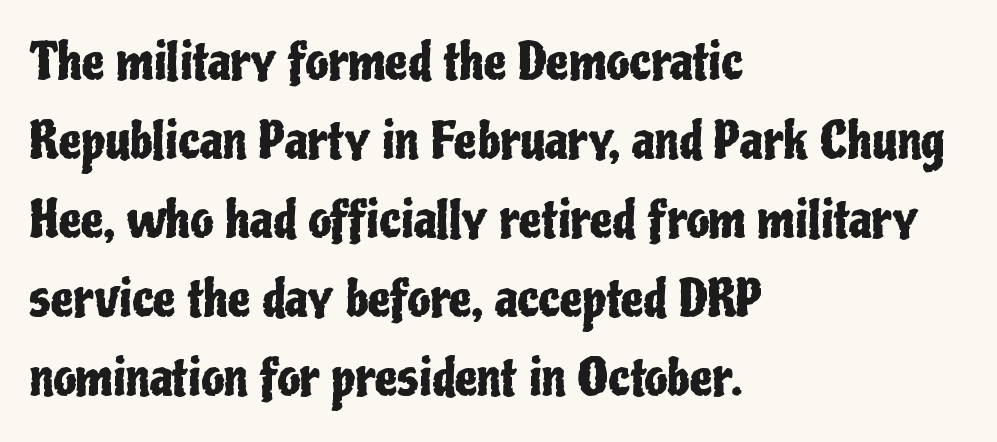
{"serif": "no", "italic": "no", "width": "condensed", "stroke_contrast": "low", "x_height": "medium", "monospaced": "no", "underline": "no", "align": "left", "line_spacing": "normal", "line_spacing_ratio": 1.55, "letter_spacing": "normal", "letter_spacing_em": 0.0, "glyph_px": 51}
